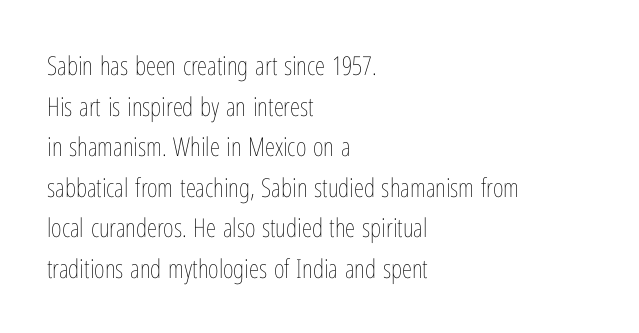
{"italic": "no", "bold": "no", "underline": "no", "align": "left", "line_spacing": "normal", "line_spacing_ratio": 1.56, "letter_spacing": "normal", "letter_spacing_em": 0.0, "glyph_px": 26}
